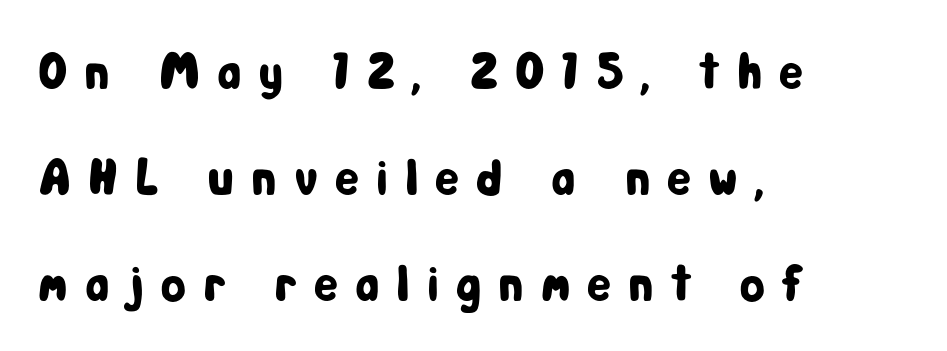
Is the block centered? No — it sits flush against the left margin. Letters rest on an invisible, unmarked baseline. Note the varied advance widths — an 'i' is clearly narrower than an 'm'. Each letter's strokes conclude bluntly, with no projecting serifs. You could only call the tracking loose — the letters float apart.
